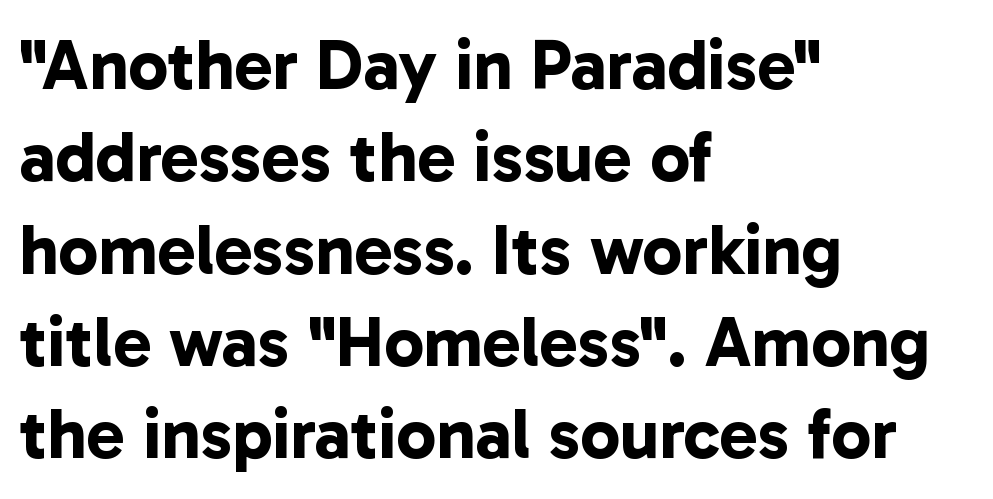
Q: Is the text bold? A: Yes.
Q: Is the typeface a serif or a sans-serif typeface? A: Sans-serif.
Q: Is the text underlined? A: No.
Q: How is the paragraph aligned? A: Left-aligned.
Q: Is the spacing between letters normal or unusually wide? A: Normal.
Q: Is the spacing between lines tight, normal or loose? A: Normal.
Q: Width (condensed, normal, or wide)? A: Normal.
Q: Stroke contrast? A: Low.
Q: x-height? A: Medium.
Q: Monospaced? A: No.
